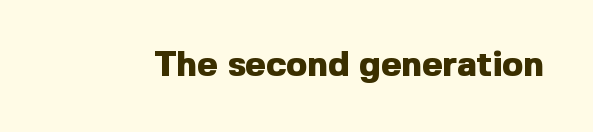
The image shows 35 px heavy sans-serif type, upright; set normal letter spacing, not underlined; a medium x-height.
